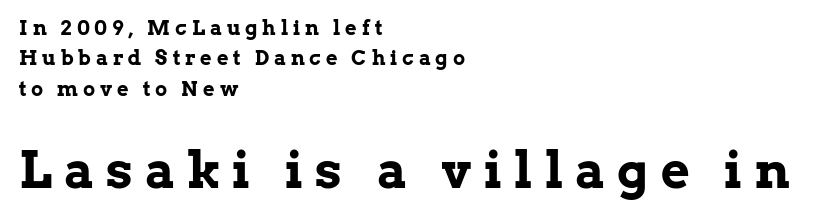
As a designer I'd log this as weight 700, bold. The setting favours the left margin, as ordinary paragraphs usually do. Underline: absent. The block sitting lower on the canvas is the one with enlarged characters.
